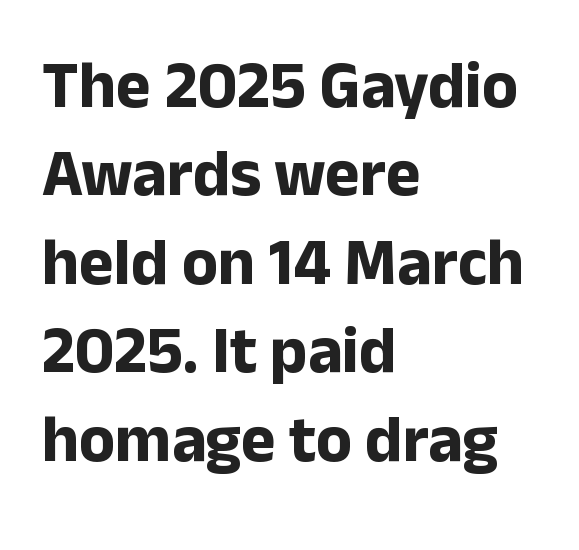
The image shows 66 px bold sans-serif type, upright; set left-aligned, normal line spacing (1.34x), normal letter spacing, not underlined; low stroke contrast and a medium x-height.
